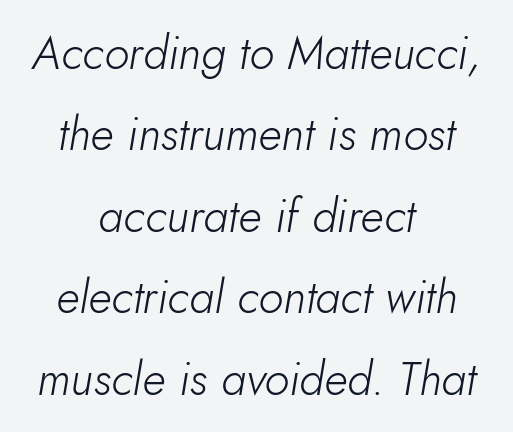
The specimen reads as italic at a glance. Glyph-to-glyph distance matches everyday printed text. Counters stay open thanks to moderate or lighter strokes. Lines of text with bare space underneath.
